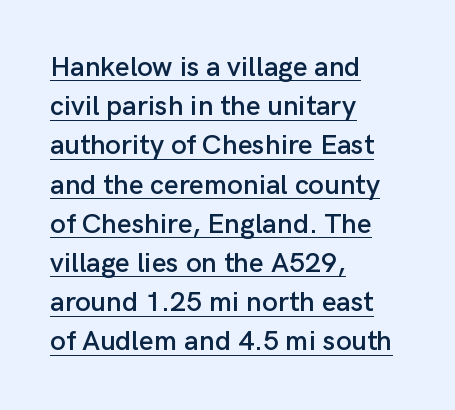
One glance says typical: line gaps are just what's usual. It's the straight-up-and-down kind of type. Every row of glyphs begins at an identical x-position on the left. The string is rendered with underlining switched on. Students, note that the glyphs here touch the page at normal intervals.
